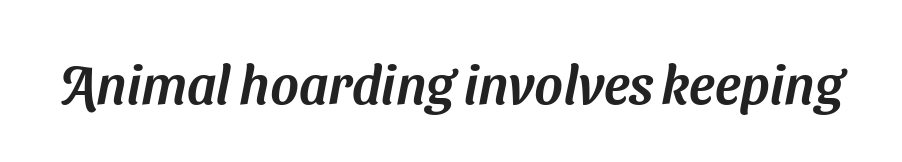
The image shows 54 px sans-serif type; set normal letter spacing, not underlined; medium stroke contrast and a medium x-height.
